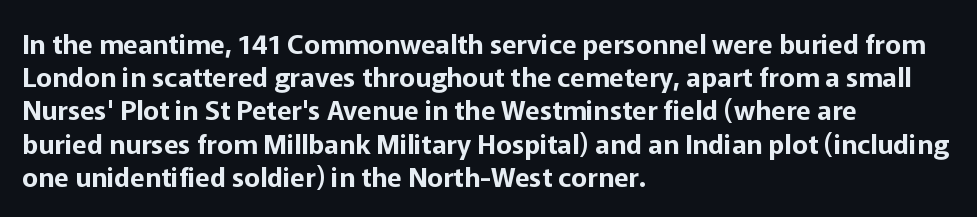
Q: Is the text italic (slanted)? A: No, it is upright.
Q: Is the text underlined? A: No.
Q: How is the paragraph aligned? A: Left-aligned.
Q: Is the spacing between letters normal or unusually wide? A: Normal.
